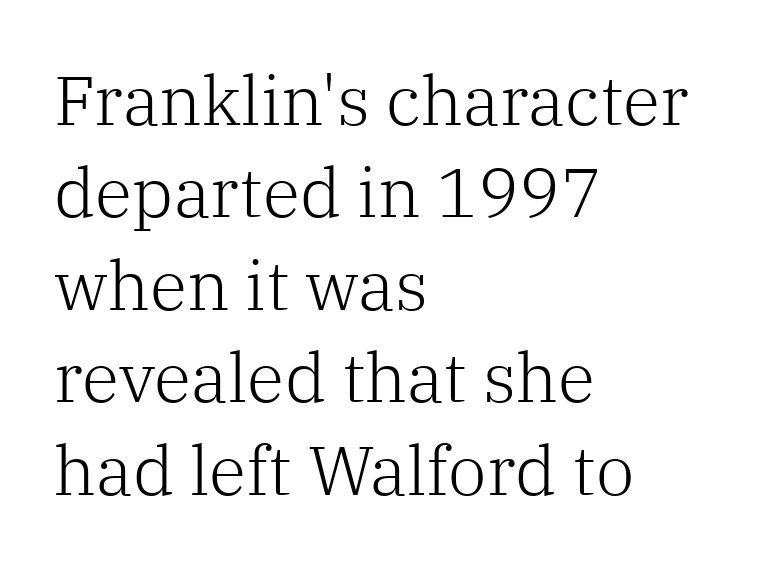
{"serif": "yes", "italic": "no", "bold": "no", "weight": "light", "width": "normal", "stroke_contrast": "low", "x_height": "medium", "monospaced": "no", "underline": "no", "align": "left", "line_spacing": "normal", "line_spacing_ratio": 1.34, "letter_spacing": "normal", "letter_spacing_em": 0.0, "glyph_px": 69}
